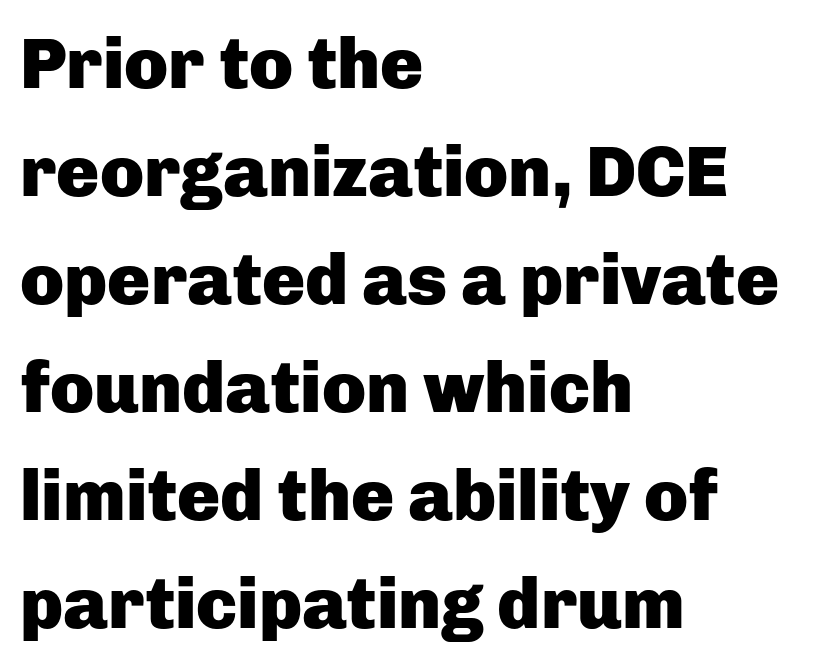
{"serif": "no", "italic": "no", "bold": "yes", "weight": "heavy", "width": "normal", "stroke_contrast": "low", "x_height": "medium", "monospaced": "no", "underline": "no", "align": "left", "line_spacing": "normal", "line_spacing_ratio": 1.5, "letter_spacing": "normal", "letter_spacing_em": 0.0, "glyph_px": 72}
